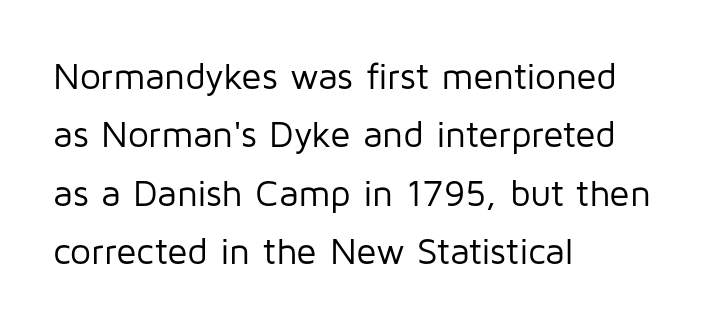
Note the varied advance widths — an 'i' is clearly narrower than an 'm'. A classic flush-left, rag-right setting is used for this passage. Caption: face not bold, strokes unweighted. The passage shown is typeset with a sans-serif family. There is no visible air inserted between adjacent glyphs.
